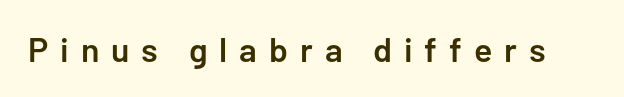
Q: Is the text bold? A: Semi-bold.
Q: Is the text italic (slanted)? A: No, it is upright.
Q: Is the typeface a serif or a sans-serif typeface? A: Sans-serif.
Q: Is the text underlined? A: No.
Q: Is the spacing between letters normal or unusually wide? A: Unusually wide.
Q: Width (condensed, normal, or wide)? A: Normal.
Q: Stroke contrast? A: Low.
Q: x-height? A: Medium.
Q: Monospaced? A: No.
